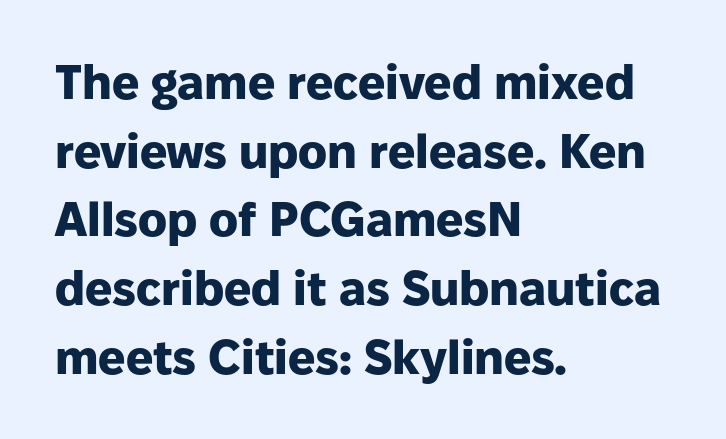
Q: Is the text bold? A: Yes.
Q: Is the text italic (slanted)? A: No, it is upright.
Q: Is the typeface a serif or a sans-serif typeface? A: Sans-serif.
Q: Is the text underlined? A: No.
Q: How is the paragraph aligned? A: Left-aligned.
Q: Is the spacing between letters normal or unusually wide? A: Normal.
Q: Is the spacing between lines tight, normal or loose? A: Normal.
Q: Width (condensed, normal, or wide)? A: Normal.
Q: Stroke contrast? A: Low.
Q: x-height? A: Medium.
Q: Monospaced? A: No.
